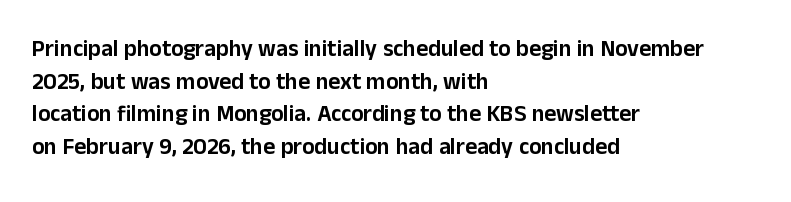
All the whitespace from short lines collects on the right. Standard letterfit; no display-style spreading of the glyphs. The area under the type is left untouched. Characters remain perfectly vertical along every line. If you measured baseline to baseline, you'd find a middling distance.
